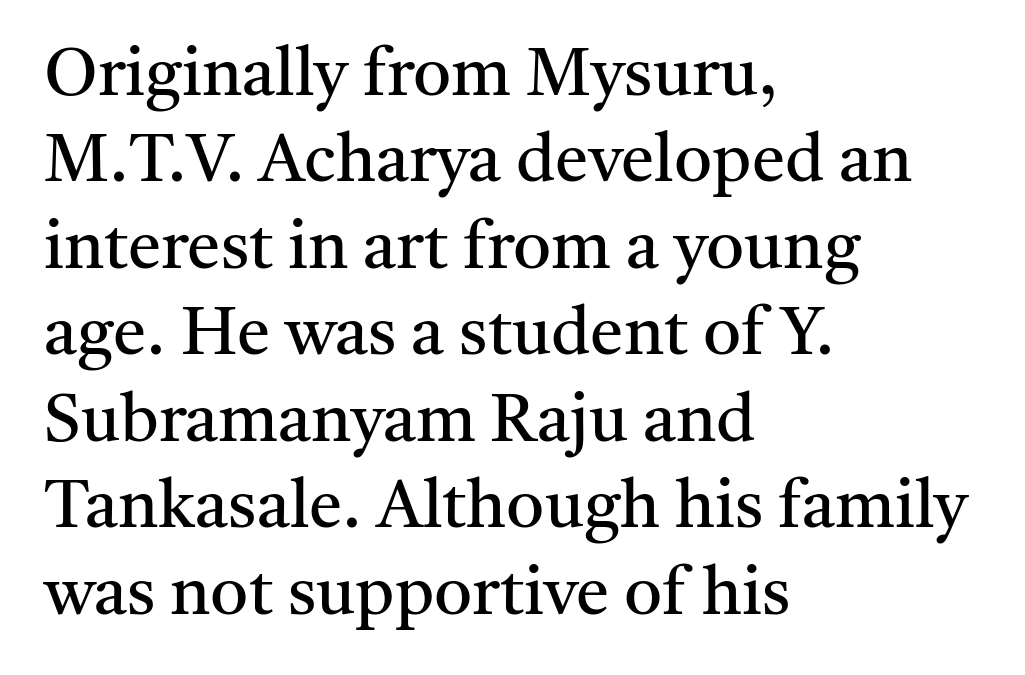
{"serif": "yes", "italic": "no", "bold": "no", "weight": "regular", "width": "normal", "stroke_contrast": "medium", "x_height": "medium", "monospaced": "no", "underline": "no", "align": "left", "line_spacing": "normal", "line_spacing_ratio": 1.29, "letter_spacing": "normal", "letter_spacing_em": 0.0, "glyph_px": 67}
